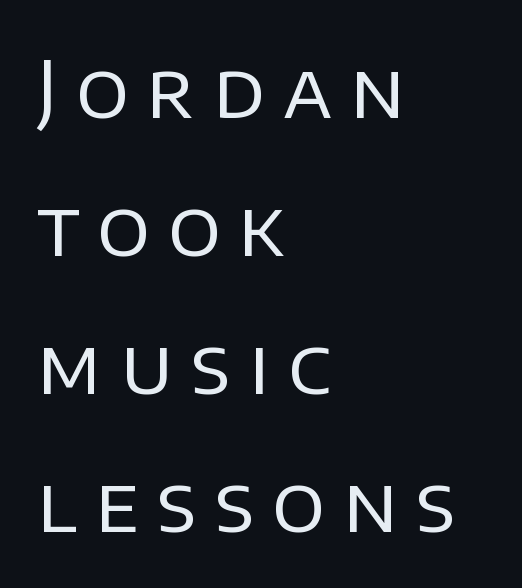
The image shows 78 px regular-weight sans-serif type, upright; set left-aligned, line spacing 1.77x, unusually wide letter spacing (+0.23 em), not underlined; low stroke contrast and a large x-height.
